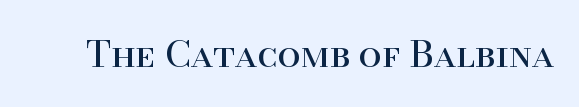
Does extra space separate the letters? No, they use regular spacing. Character widths vary here, with narrow letters taking less room than wide ones. Is this a sans? No — the strokes have serifs. Has an underline been added? It has not. Ascenders rise straight up at ninety degrees. The weight tops out at a normal text grade.
